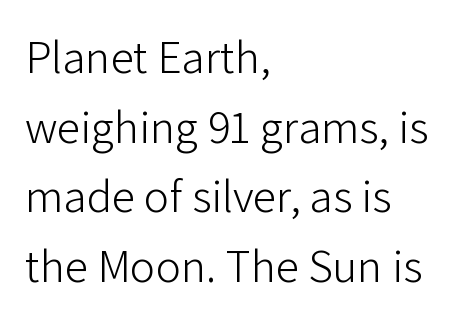
Q: Is the text bold? A: No.
Q: Is the text italic (slanted)? A: No, it is upright.
Q: Is the typeface a serif or a sans-serif typeface? A: Sans-serif.
Q: Is the text underlined? A: No.
Q: How is the paragraph aligned? A: Left-aligned.
Q: Is the spacing between letters normal or unusually wide? A: Normal.
Q: Is the spacing between lines tight, normal or loose? A: Normal.
Q: Width (condensed, normal, or wide)? A: Normal.
Q: Stroke contrast? A: Low.
Q: x-height? A: Medium.
Q: Monospaced? A: No.
